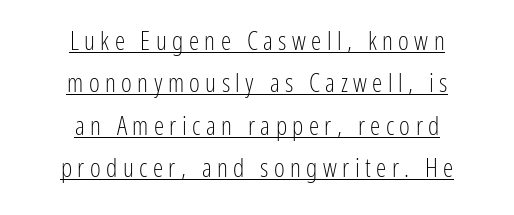
{"italic": "no", "bold": "no", "underline": "yes", "align": "center", "line_spacing": "normal", "line_spacing_ratio": 1.63, "letter_spacing": "wide", "letter_spacing_em": 0.21, "glyph_px": 26}
